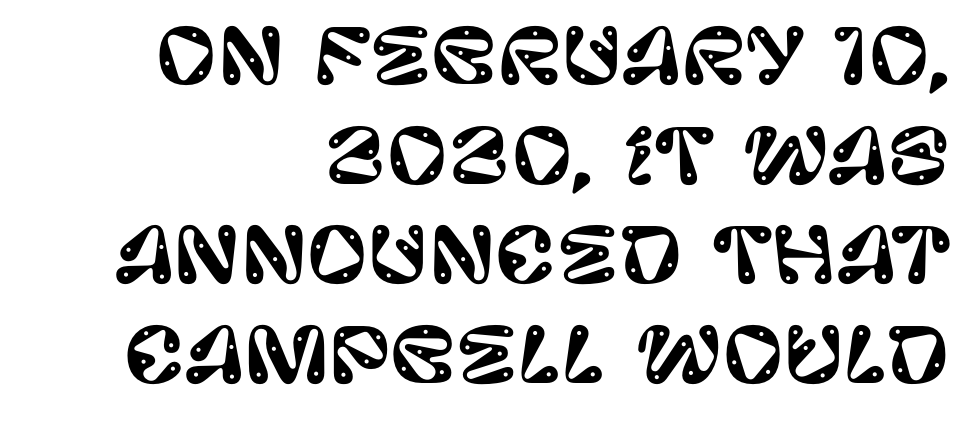
Q: Is the text italic (slanted)? A: Yes.
Q: Is the typeface a serif or a sans-serif typeface? A: Sans-serif.
Q: Is the text underlined? A: No.
Q: How is the paragraph aligned? A: Right-aligned.
Q: Is the spacing between letters normal or unusually wide? A: Normal.
Q: Is the spacing between lines tight, normal or loose? A: Normal.
Q: Width (condensed, normal, or wide)? A: Normal.
Q: Stroke contrast? A: Low.
Q: x-height? A: Large.
Q: Monospaced? A: No.
